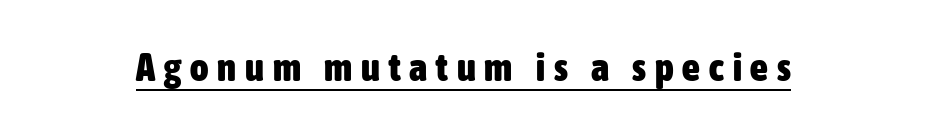
The image shows 39 px heavy, condensed sans-serif type, upright; set unusually wide letter spacing (+0.23 em), underlined; low stroke contrast and a medium x-height.
